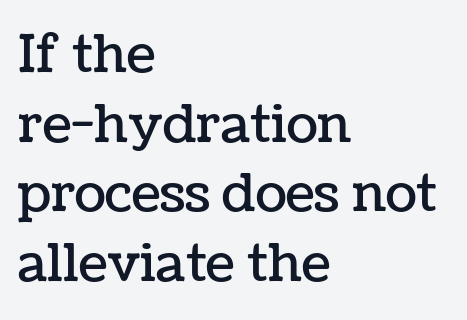
Q: Is the text italic (slanted)? A: No, it is upright.
Q: Is the text underlined? A: No.
Q: How is the paragraph aligned? A: Left-aligned.
Q: Is the spacing between letters normal or unusually wide? A: Normal.
Q: Is the spacing between lines tight, normal or loose? A: Normal.
Q: Width (condensed, normal, or wide)? A: Normal.
Q: Stroke contrast? A: Low.
Q: x-height? A: Medium.
Q: Monospaced? A: No.
